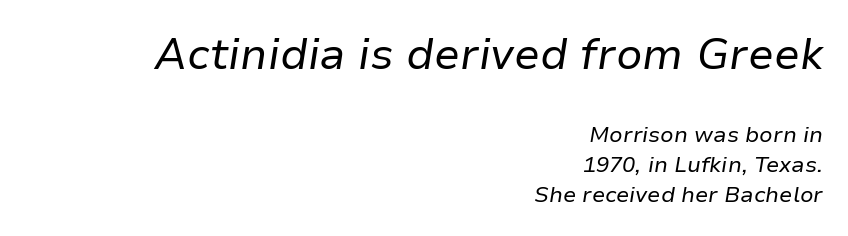
{"italic": "yes", "lean": "right", "slant_degrees": 9, "bold": "no", "weight": "regular", "width": "normal", "stroke_contrast": "low", "x_height": "medium", "monospaced": "no", "underline": "no", "align": "right", "line_spacing": "normal", "line_spacing_ratio": 1.38, "letter_spacing": "normal", "letter_spacing_em": 0.0, "larger_block": "first", "size_ratio": 1.95, "glyph_px": 43}
